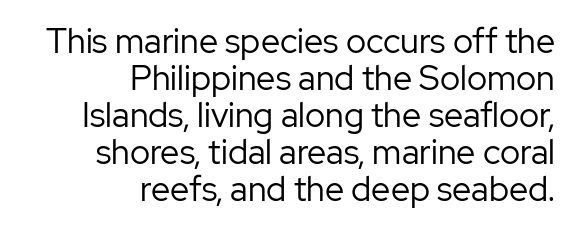
Beneath every word, the page is bare. Look at the tracking — it's just the regular setting, nothing added. Nope, no serifs anywhere on these letters. In terms of posture, this sample is upright. The weight tops out at a normal text grade.
